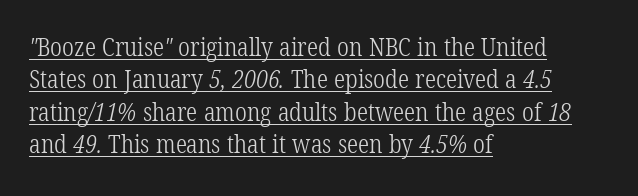
The image shows 25 px text type; set left-aligned, normal line spacing (1.3x), normal letter spacing, underlined.
